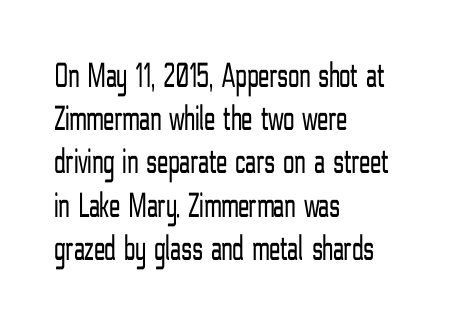
Short and long lines alike share a common starting point at left. Students, note that the glyphs here touch the page at normal intervals. Grotesque or geometric, the face here clearly has no serifs. Weight class: somewhere from thin through regular.
